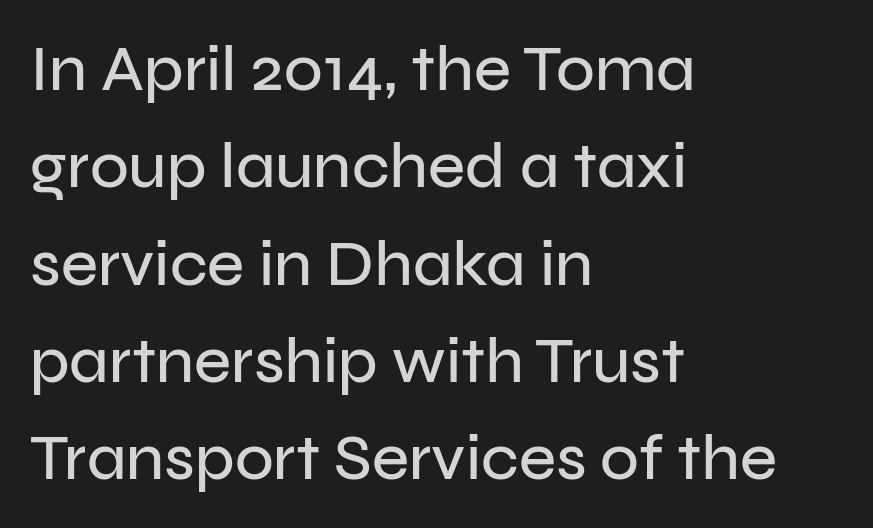
The image shows 64 px sans-serif type, upright; set left-aligned, normal line spacing (1.52x), normal letter spacing, not underlined; low stroke contrast and a medium x-height.
